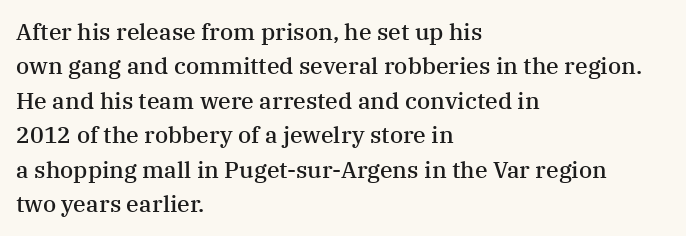
Q: Is the text bold? A: Semi-bold.
Q: Is the text italic (slanted)? A: No, it is upright.
Q: Is the text underlined? A: No.
Q: How is the paragraph aligned? A: Left-aligned.
Q: Is the spacing between letters normal or unusually wide? A: Normal.
Q: Is the spacing between lines tight, normal or loose? A: Normal.
